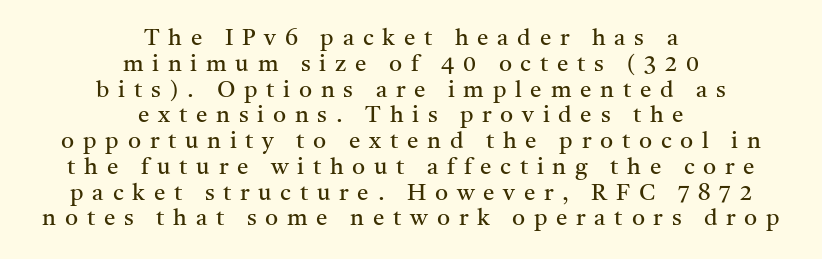
Each row of text sits above clean, open space. Upright lettering throughout. You could only call the tracking loose — the letters float apart. The designer dialed line spacing down below the default.
